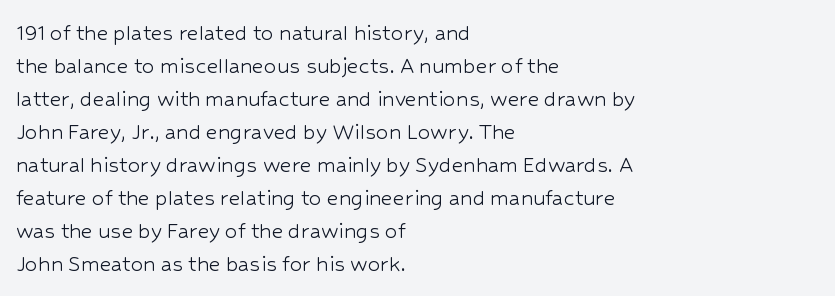
The setting favours the left margin, as ordinary paragraphs usually do. The letters stand upright; this is a roman face. Does the leading feel generous? No, just average. The passage shown has conventional tracking throughout. Each stroke keeps to a modest, everyday thickness or less.
